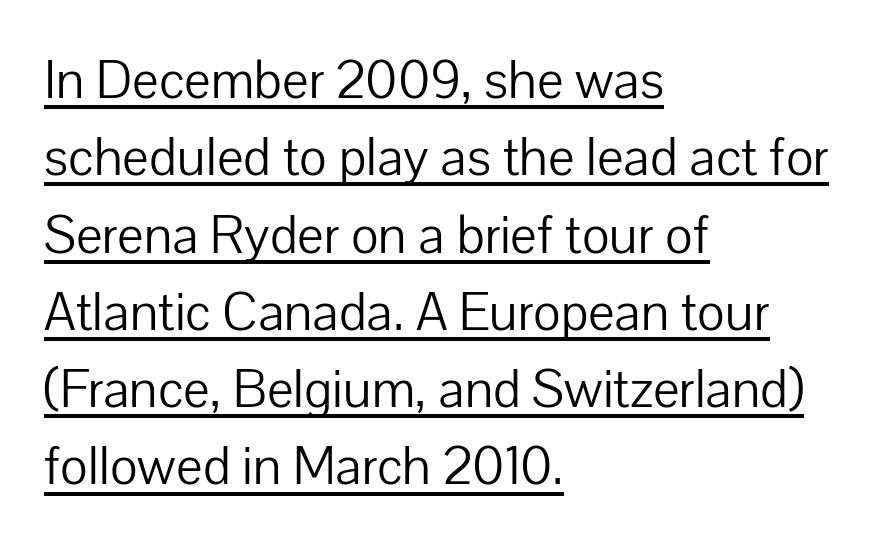
Q: Is the text bold? A: No.
Q: Is the text italic (slanted)? A: No, it is upright.
Q: Is the typeface a serif or a sans-serif typeface? A: Sans-serif.
Q: Is the text underlined? A: Yes.
Q: How is the paragraph aligned? A: Left-aligned.
Q: Is the spacing between letters normal or unusually wide? A: Normal.
Q: Is the spacing between lines tight, normal or loose? A: Normal.
Q: Width (condensed, normal, or wide)? A: Normal.
Q: Stroke contrast? A: Low.
Q: x-height? A: Medium.
Q: Monospaced? A: No.
